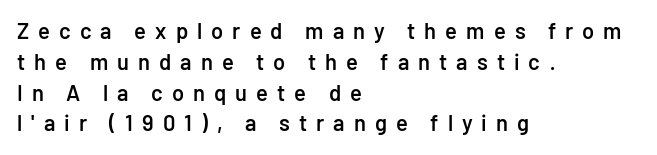
Q: Is the text bold? A: Semi-bold.
Q: Is the text italic (slanted)? A: No, it is upright.
Q: Is the text underlined? A: No.
Q: How is the paragraph aligned? A: Left-aligned.
Q: Is the spacing between letters normal or unusually wide? A: Unusually wide.
Q: Is the spacing between lines tight, normal or loose? A: Normal.
